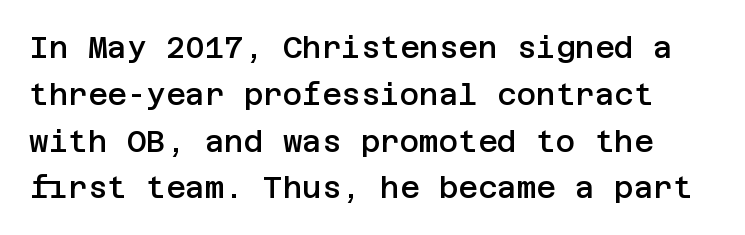
The image shows 30 px semibold sans-serif type, upright; set normal line spacing (1.56x), normal letter spacing, not underlined; low stroke contrast and a large x-height.
